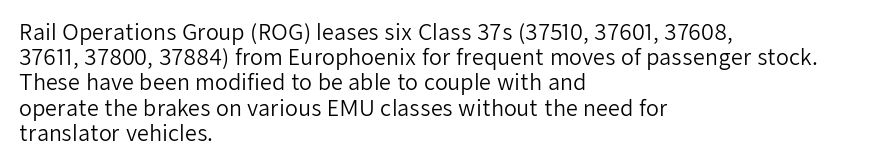
The letterforms sit shoulder to shoulder at normal distance. Typeset ragged right — the left edge is the straight one. The lettering holds an erect, upright posture throughout. Vertical stems look standard width or narrower in stroke. Beneath every word, the page is bare.
